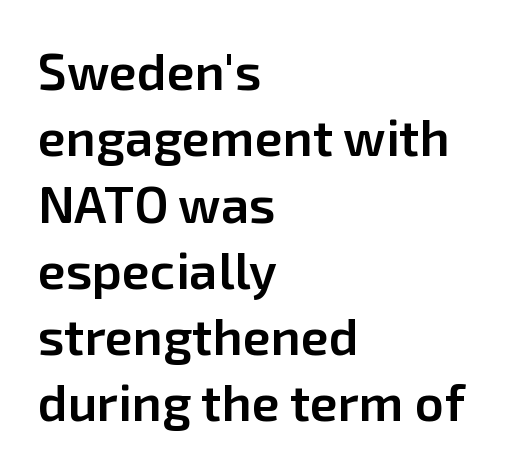
Lines of text with bare space underneath. Characters remain perfectly vertical along every line. Visually the block forms a straight wall on the left and a jagged coastline on the right. In terms of letterform style, serifs are entirely absent.
